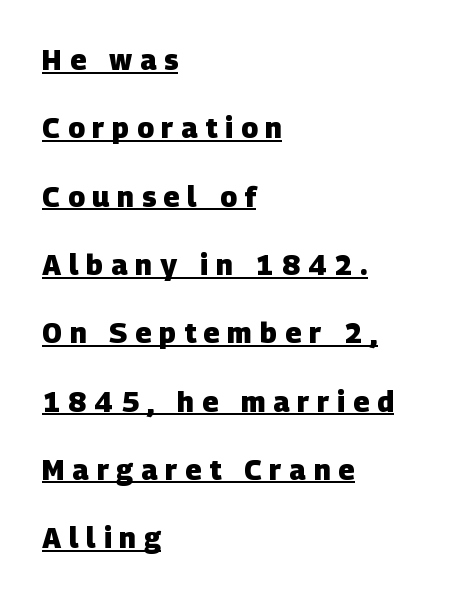
Does the type have serifs? No, each stem ends abruptly. The space between consecutive lines is lavish. In CSS terms this would be text-align: left. Here the glyphs are tracked loosely, breaking word shapes into spaced letters. What decoration does the sample have? An underline. Here the designer chose a conventional face with non-uniform glyph widths.
